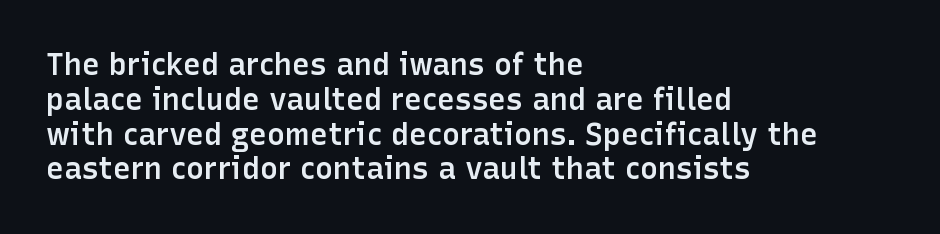
Q: Is the text bold? A: Semi-bold.
Q: Is the text italic (slanted)? A: No, it is upright.
Q: Is the typeface a serif or a sans-serif typeface? A: Sans-serif.
Q: Is the text underlined? A: No.
Q: How is the paragraph aligned? A: Left-aligned.
Q: Is the spacing between letters normal or unusually wide? A: Normal.
Q: Width (condensed, normal, or wide)? A: Normal.
Q: Stroke contrast? A: Low.
Q: x-height? A: Medium.
Q: Monospaced? A: No.
